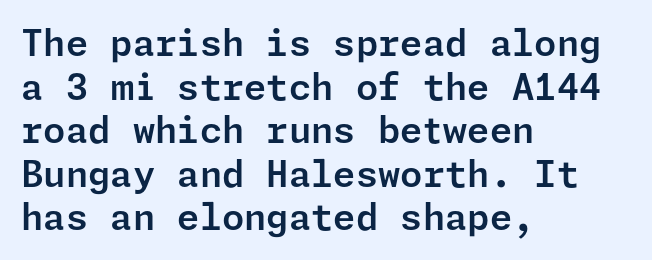
{"serif": "no", "italic": "no", "width": "normal", "stroke_contrast": "low", "x_height": "medium", "underline": "no", "align": "left", "line_spacing_ratio": 1.21, "letter_spacing": "normal", "letter_spacing_em": 0.0, "glyph_px": 36}
